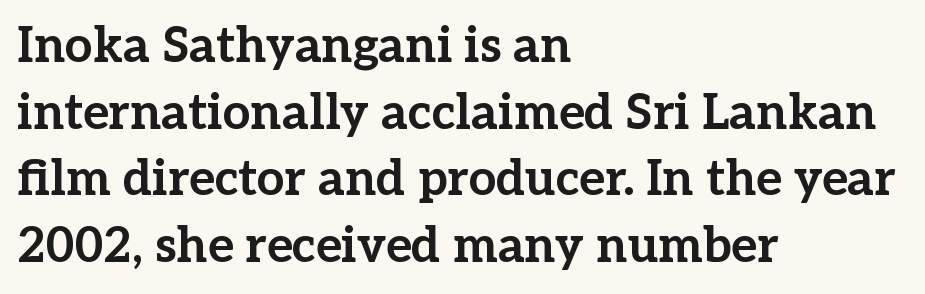
Q: Is the text bold? A: Yes.
Q: Is the text italic (slanted)? A: No, it is upright.
Q: Is the typeface a serif or a sans-serif typeface? A: Serif.
Q: Is the text underlined? A: No.
Q: How is the paragraph aligned? A: Left-aligned.
Q: Is the spacing between letters normal or unusually wide? A: Normal.
Q: Is the spacing between lines tight, normal or loose? A: Normal.
Q: Width (condensed, normal, or wide)? A: Normal.
Q: Stroke contrast? A: Low.
Q: x-height? A: Medium.
Q: Monospaced? A: No.
